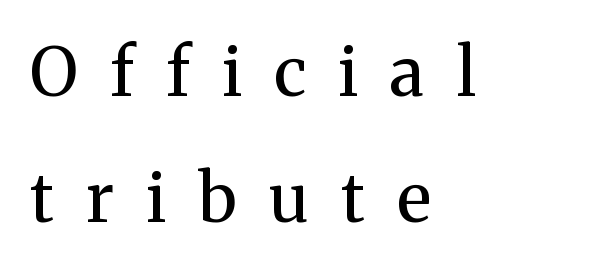
Q: Is the text bold? A: No.
Q: Is the text italic (slanted)? A: No, it is upright.
Q: Is the typeface a serif or a sans-serif typeface? A: Serif.
Q: Is the text underlined? A: No.
Q: How is the paragraph aligned? A: Left-aligned.
Q: Is the spacing between letters normal or unusually wide? A: Unusually wide.
Q: Width (condensed, normal, or wide)? A: Normal.
Q: Stroke contrast? A: Medium.
Q: x-height? A: Medium.
Q: Monospaced? A: No.
